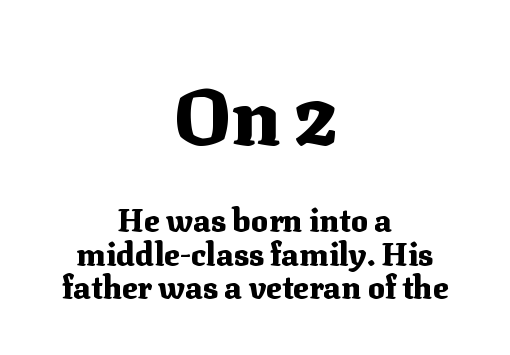
The image shows 79 px heavy serif type, upright; set centered, tight line spacing (1.04x), normal letter spacing, not underlined; the first (top) block is 2.47x larger; medium stroke contrast and a medium x-height.
